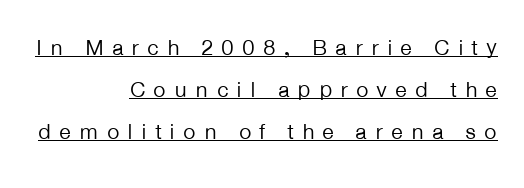
Q: Is the text bold? A: No.
Q: Is the text italic (slanted)? A: No, it is upright.
Q: Is the text underlined? A: Yes.
Q: How is the paragraph aligned? A: Right-aligned.
Q: Is the spacing between letters normal or unusually wide? A: Unusually wide.
Q: Is the spacing between lines tight, normal or loose? A: Loose.
